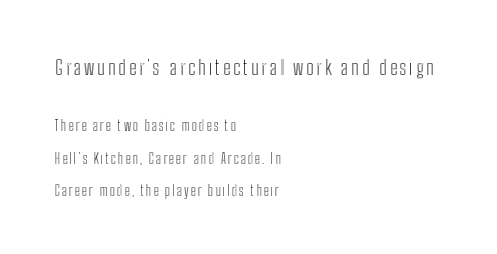
Q: Is the text italic (slanted)? A: No, it is upright.
Q: Is the text underlined? A: No.
Q: How is the paragraph aligned? A: Left-aligned.
Q: Is the spacing between lines tight, normal or loose? A: Loose.
Q: Which block of text is set in a larger size, the first (top) or the second (bottom)? A: The first (top) one.
